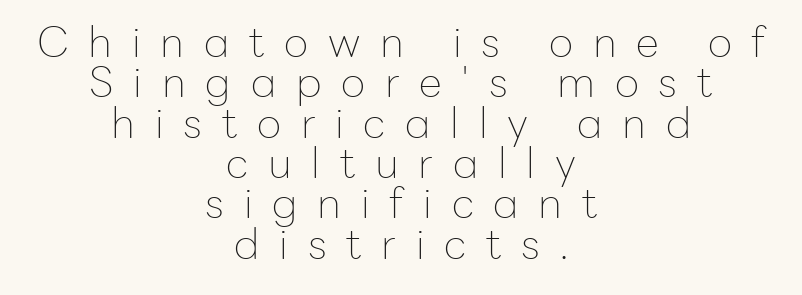
{"serif": "no", "italic": "no", "bold": "no", "weight": "thin", "width": "normal", "stroke_contrast": "low", "x_height": "medium", "monospaced": "no", "underline": "no", "align": "center", "line_spacing": "tight", "line_spacing_ratio": 0.96, "letter_spacing": "wide", "letter_spacing_em": 0.47, "glyph_px": 42}
